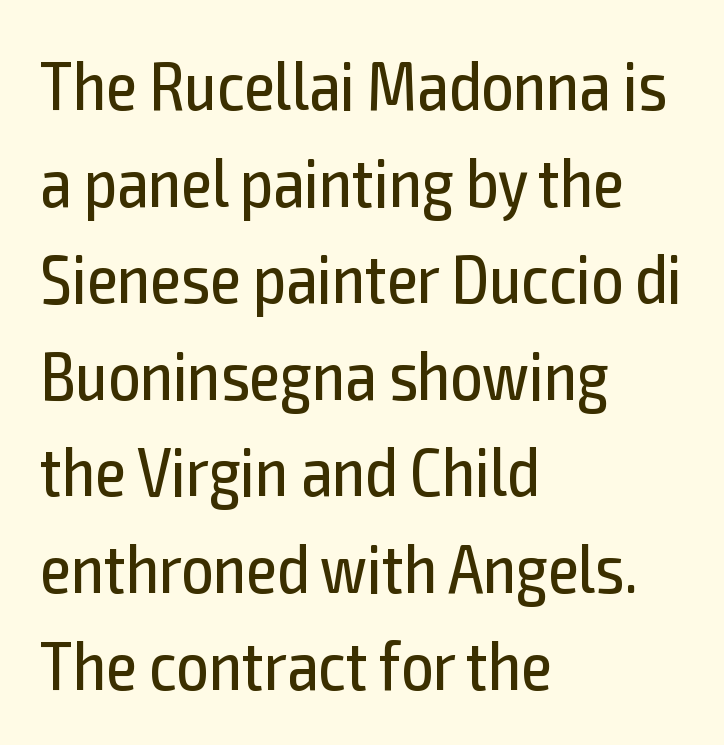
Q: Is the text bold? A: No.
Q: Is the text italic (slanted)? A: No, it is upright.
Q: Is the typeface a serif or a sans-serif typeface? A: Sans-serif.
Q: Is the text underlined? A: No.
Q: How is the paragraph aligned? A: Left-aligned.
Q: Is the spacing between letters normal or unusually wide? A: Normal.
Q: Is the spacing between lines tight, normal or loose? A: Normal.
Q: Width (condensed, normal, or wide)? A: Condensed.
Q: x-height? A: Medium.
Q: Monospaced? A: No.
